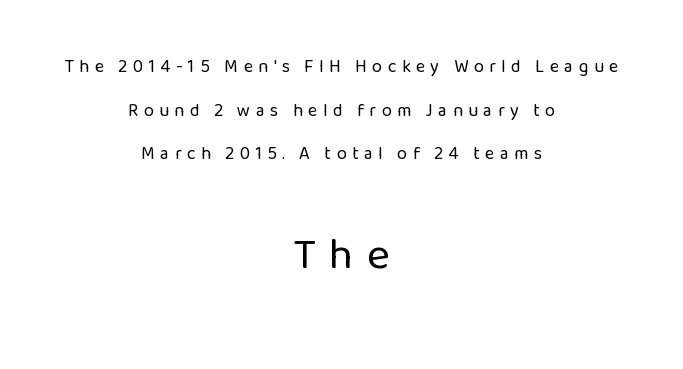
The image shows 44 px regular-weight sans-serif type, upright; set centered, loose line spacing (2.43x), unusually wide letter spacing (+0.3 em), not underlined; the second (bottom) block is 2.44x larger; low stroke contrast and a medium x-height.
